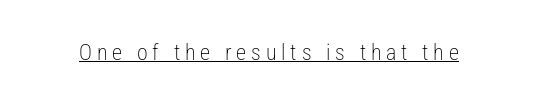
Weight: regular or lighter. Decoration check: the copy is underlined. The lettering stays uniformly vertical, giving the passage a roman look. A typesetter would call this heavily tracked-out type.
